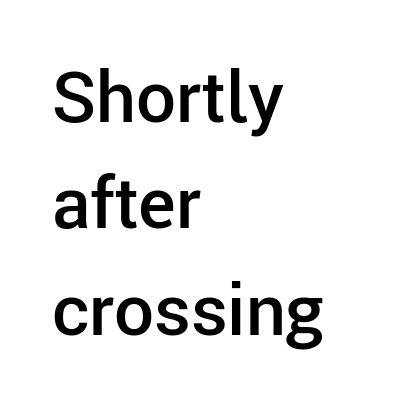
{"serif": "no", "italic": "no", "bold": "semi", "weight": "semibold", "width": "normal", "stroke_contrast": "low", "x_height": "medium", "monospaced": "no", "underline": "no", "align": "left", "line_spacing": "normal", "line_spacing_ratio": 1.5, "letter_spacing": "normal", "letter_spacing_em": 0.0, "glyph_px": 71}
